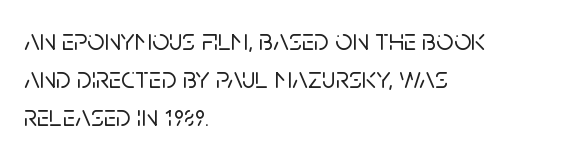
{"serif": "no", "italic": "no", "width": "normal", "stroke_contrast": "low", "x_height": "large", "monospaced": "no", "underline": "no", "align": "left", "line_spacing": "normal", "line_spacing_ratio": 1.26, "letter_spacing": "normal", "letter_spacing_em": 0.0, "glyph_px": 30}
